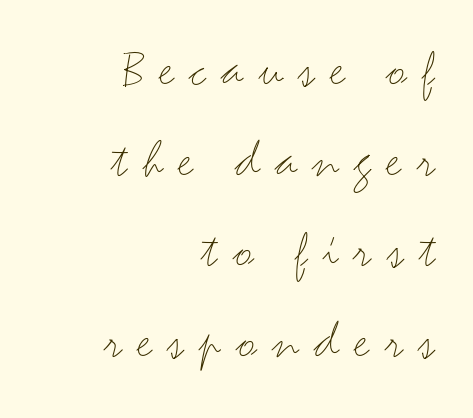
The image shows 54 px light, wide sans-serif type; set right-aligned, normal line spacing (1.68x), unusually wide letter spacing (+0.28 em), not underlined; medium stroke contrast and a small x-height.
